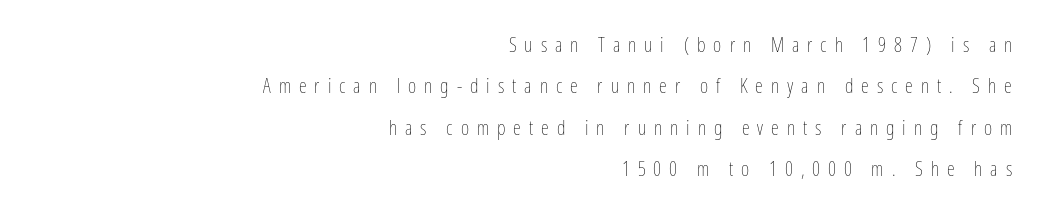
{"italic": "no", "bold": "no", "underline": "no", "align": "right", "line_spacing": "loose", "line_spacing_ratio": 2.07, "letter_spacing": "wide", "letter_spacing_em": 0.4, "glyph_px": 20}
